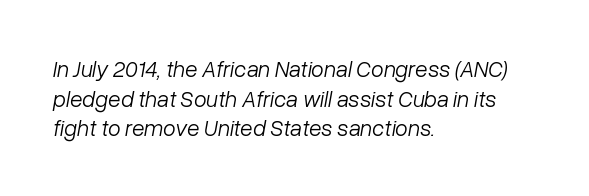
The letters are slanted; this is an italic face. Honestly, the letter spacing is just normal — you wouldn't notice it. Whoever set this chose a conventional vertical rhythm. Clear beneath every line of the passage.
